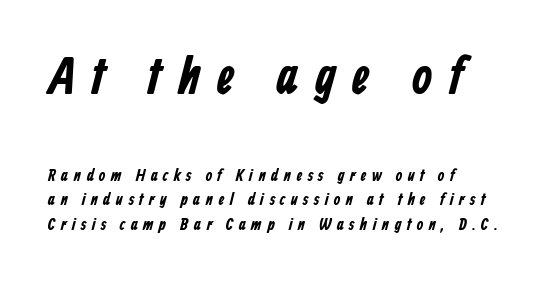
{"serif": "no", "width": "condensed", "stroke_contrast": "low", "x_height": "medium", "monospaced": "no", "underline": "no", "align": "left", "line_spacing": "normal", "line_spacing_ratio": 1.46, "letter_spacing": "wide", "letter_spacing_em": 0.3, "larger_block": "first", "size_ratio": 3.06, "glyph_px": 52}
